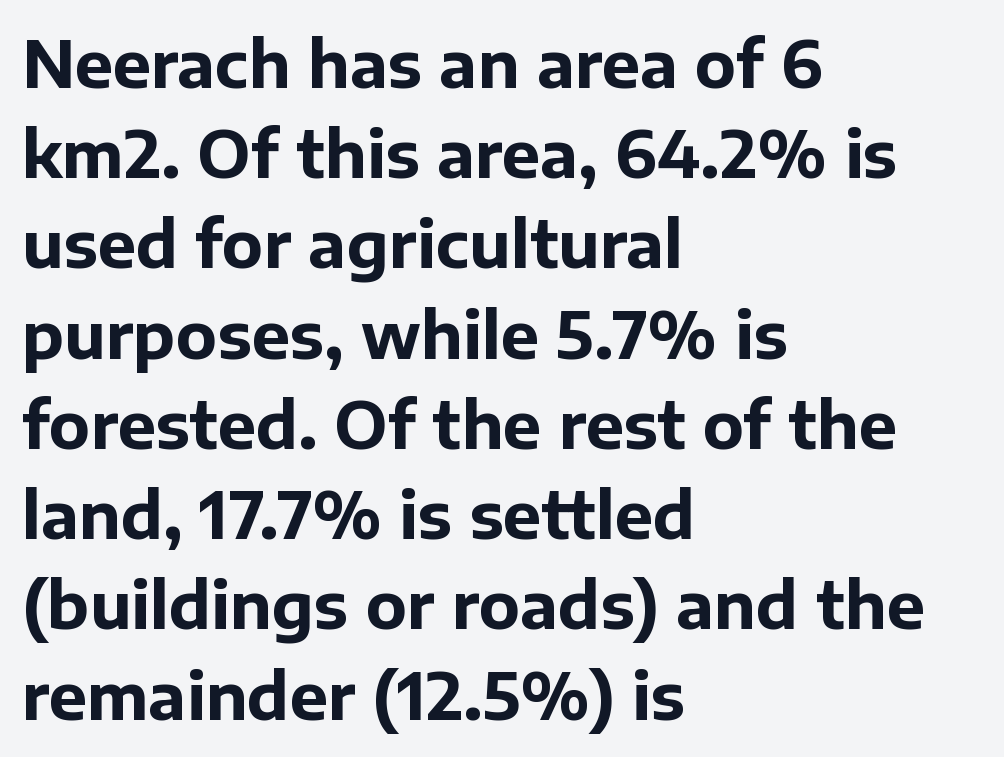
The image shows 64 px bold sans-serif type, upright; set left-aligned, normal line spacing (1.41x), normal letter spacing, not underlined; low stroke contrast and a medium x-height.
